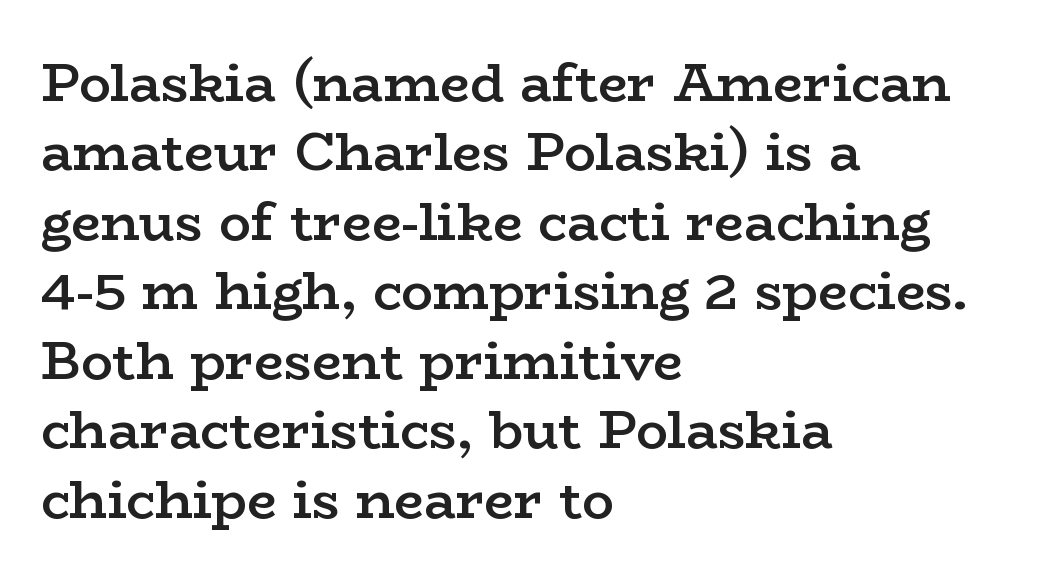
The lines in this sample share a left origin and differ only in where they stop. Does the lettering tilt? It doesn't — this is upright. The passage shown is not underscored anywhere. Observe the serifs anchoring each vertical stroke in this sample. Interline gaps are of average width in this sample.
